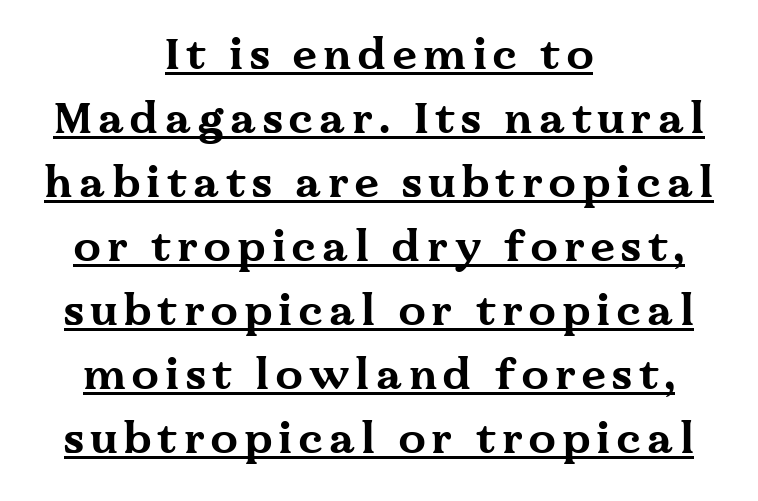
{"serif": "yes", "italic": "no", "bold": "yes", "weight": "bold", "width": "wide", "stroke_contrast": "medium", "x_height": "medium", "monospaced": "no", "underline": "yes", "align": "center", "line_spacing": "normal", "line_spacing_ratio": 1.49, "glyph_px": 43}
